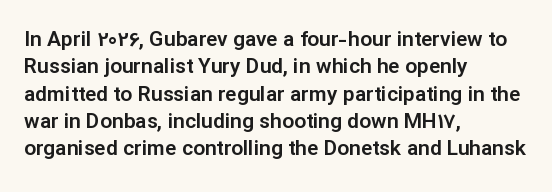
You could call the tracking neutral — neither tight nor loose. Honestly, there is no underline to notice here at all. This is roman type, the default non-slanted kind. Compared with a centered layout, this one pins lines to the left instead. Interline gaps are of average width in this sample.
